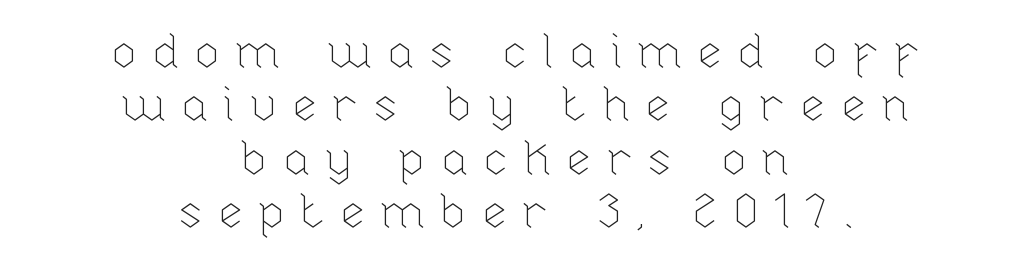
The image shows 48 px thin type, upright; set centered, tight line spacing (1.11x), unusually wide letter spacing (+0.28 em), not underlined; low stroke contrast and a medium x-height.
